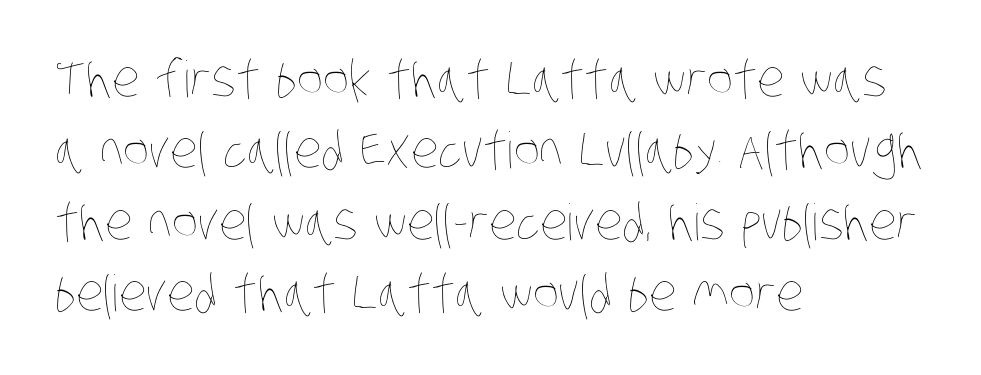
Q: Is the text bold? A: No.
Q: Is the text underlined? A: No.
Q: How is the paragraph aligned? A: Left-aligned.
Q: Is the spacing between letters normal or unusually wide? A: Normal.
Q: Is the spacing between lines tight, normal or loose? A: Normal.
Q: Width (condensed, normal, or wide)? A: Condensed.
Q: Stroke contrast? A: Low.
Q: x-height? A: Large.
Q: Monospaced? A: No.
